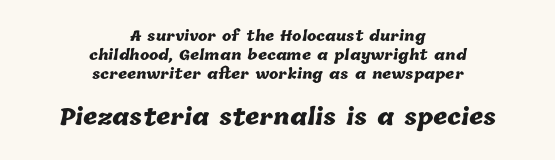
Q: Is the text bold? A: Yes.
Q: Is the text underlined? A: No.
Q: How is the paragraph aligned? A: Centered.
Q: Is the spacing between letters normal or unusually wide? A: Normal.
Q: Is the spacing between lines tight, normal or loose? A: Normal.
Q: Which block of text is set in a larger size, the first (top) or the second (bottom)? A: The second (bottom) one.
